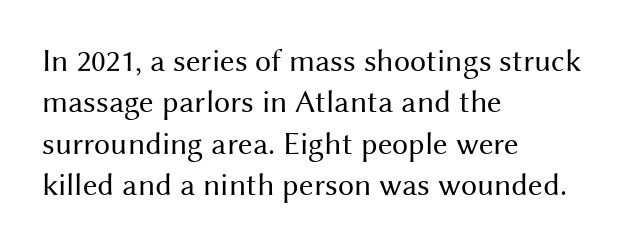
Check the space under the baseline: it is left empty. A normal amount of white space separates one row of letters from the next. Here the designer chose a conventional face with non-uniform glyph widths. Between one letter and the next there's only the usual sliver of space. Notice how the passage keeps a crisp vertical edge on the left only.
